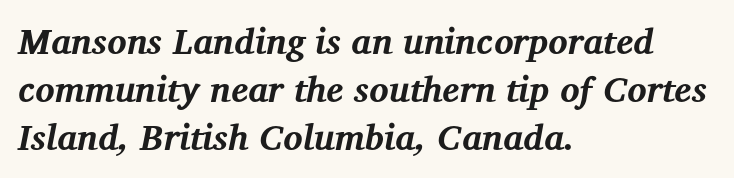
Observe the ordinary spacing: letters are neighbours, not strangers. Does the copy run flush right? No — it runs flush left. Bold? Absolutely — the strokes are thick and heavy. This is serif lettering, the kind often seen in printed books.
